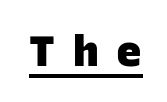
Q: Is the text bold? A: Yes.
Q: Is the typeface a serif or a sans-serif typeface? A: Sans-serif.
Q: Is the text underlined? A: Yes.
Q: Is the spacing between letters normal or unusually wide? A: Unusually wide.
Q: Width (condensed, normal, or wide)? A: Normal.
Q: Stroke contrast? A: Low.
Q: x-height? A: Large.
Q: Monospaced? A: Yes.
